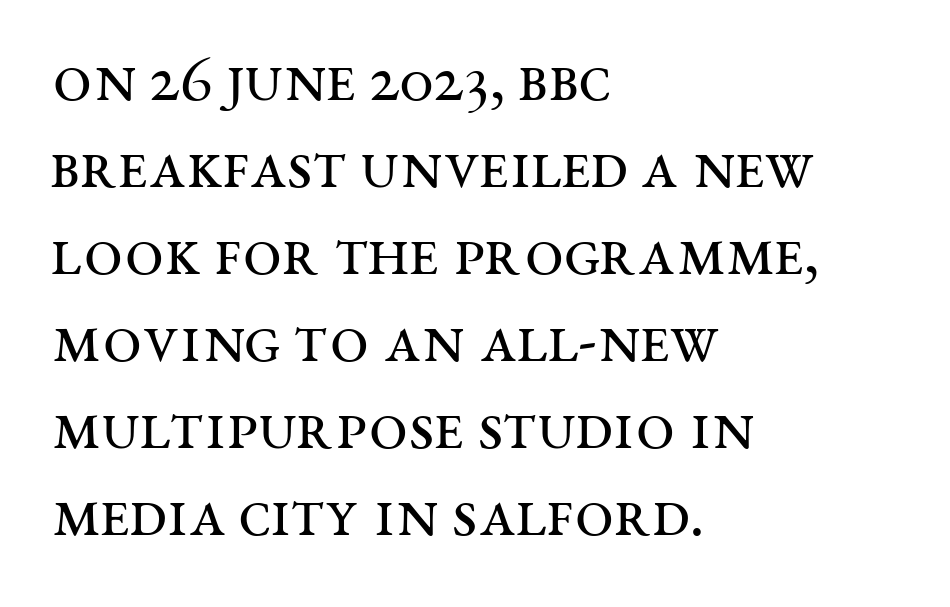
Q: Is the text bold? A: No.
Q: Is the text italic (slanted)? A: No, it is upright.
Q: Is the typeface a serif or a sans-serif typeface? A: Serif.
Q: Is the text underlined? A: No.
Q: How is the paragraph aligned? A: Left-aligned.
Q: Is the spacing between letters normal or unusually wide? A: Normal.
Q: Is the spacing between lines tight, normal or loose? A: Normal.
Q: Width (condensed, normal, or wide)? A: Wide.
Q: Stroke contrast? A: Medium.
Q: x-height? A: Large.
Q: Monospaced? A: No.
